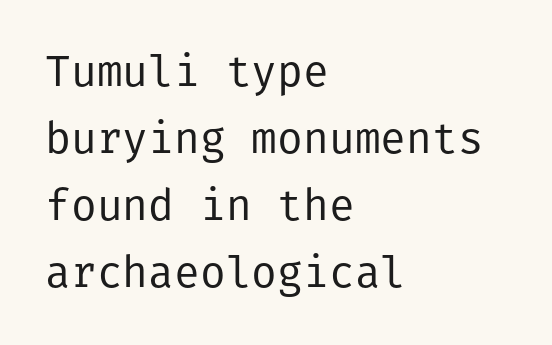
{"serif": "no", "italic": "no", "bold": "no", "weight": "regular", "width": "normal", "stroke_contrast": "low", "x_height": "medium", "underline": "no", "align": "left", "line_spacing": "normal", "line_spacing_ratio": 1.56, "letter_spacing": "normal", "letter_spacing_em": 0.0, "glyph_px": 43}
